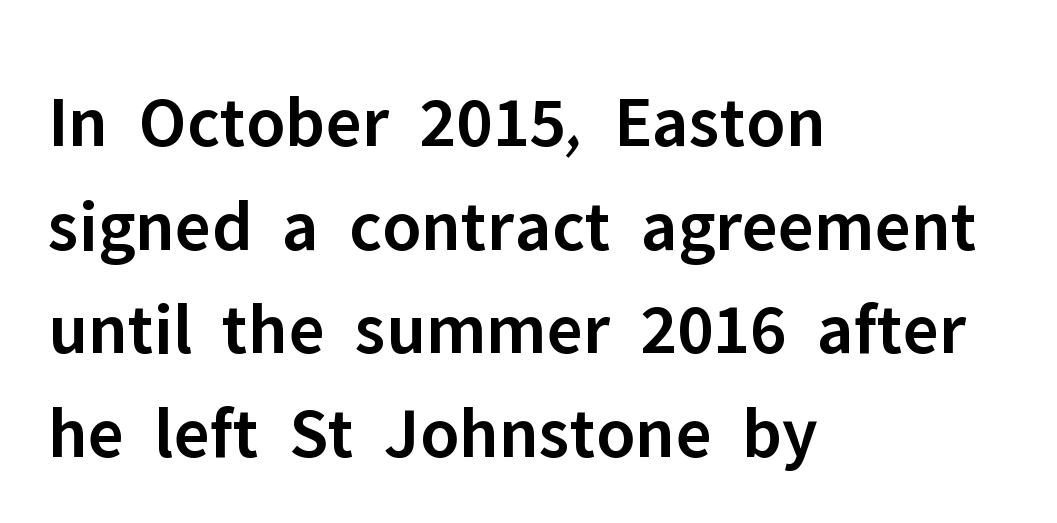
Q: Is the text bold? A: Semi-bold.
Q: Is the text italic (slanted)? A: No, it is upright.
Q: Is the typeface a serif or a sans-serif typeface? A: Sans-serif.
Q: Is the text underlined? A: No.
Q: How is the paragraph aligned? A: Left-aligned.
Q: Is the spacing between letters normal or unusually wide? A: Normal.
Q: Is the spacing between lines tight, normal or loose? A: Normal.
Q: Width (condensed, normal, or wide)? A: Normal.
Q: Stroke contrast? A: Low.
Q: x-height? A: Medium.
Q: Monospaced? A: No.
